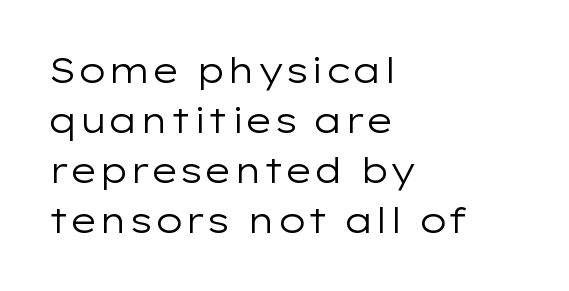
Q: Is the text bold? A: No.
Q: Is the text italic (slanted)? A: No, it is upright.
Q: Is the typeface a serif or a sans-serif typeface? A: Sans-serif.
Q: Is the text underlined? A: No.
Q: How is the paragraph aligned? A: Left-aligned.
Q: Is the spacing between letters normal or unusually wide? A: Normal.
Q: Is the spacing between lines tight, normal or loose? A: Normal.
Q: Width (condensed, normal, or wide)? A: Wide.
Q: Stroke contrast? A: Low.
Q: x-height? A: Medium.
Q: Monospaced? A: No.
